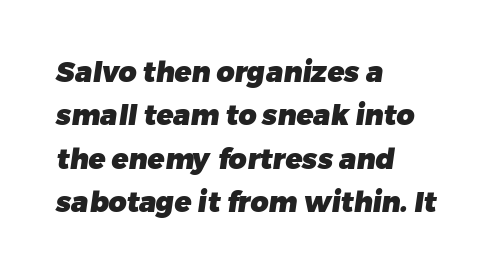
The image shows 28 px heavy sans-serif type; set left-aligned, normal line spacing (1.55x), normal letter spacing, not underlined; low stroke contrast and a medium x-height.
